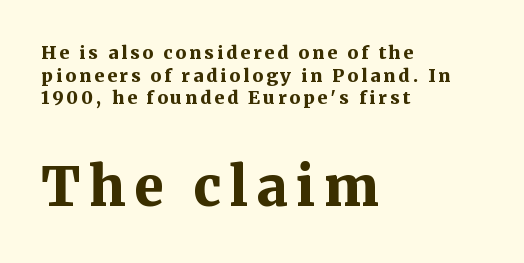
The image shows 54 px bold serif type, upright; set left-aligned, normal line spacing (1.26x), not underlined; the second (bottom) block is 3.0x larger; medium stroke contrast and a medium x-height.
